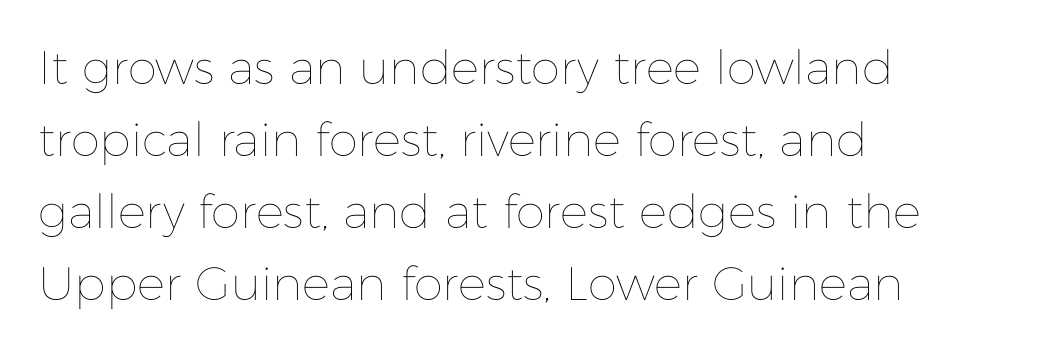
Think of a printed novel: that variable character pitch is what you see here. Plain, unruled lines of type. Students, note that the glyphs here touch the page at normal intervals. Short and long lines alike share a common starting point at left.
